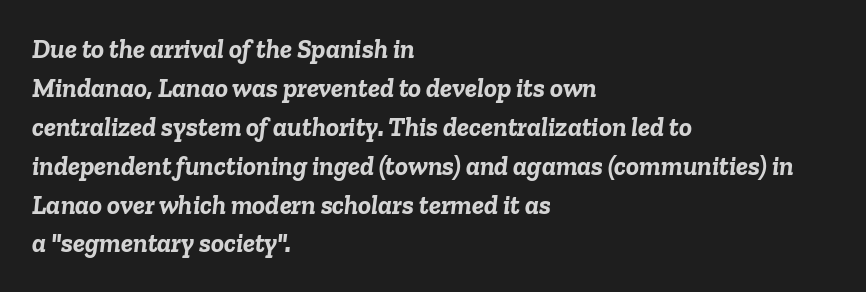
{"italic": "yes", "lean": "right", "slant_degrees": 6, "bold": "yes", "underline": "no", "align": "left", "line_spacing": "normal", "line_spacing_ratio": 1.44, "letter_spacing": "normal", "letter_spacing_em": 0.0, "glyph_px": 27}
